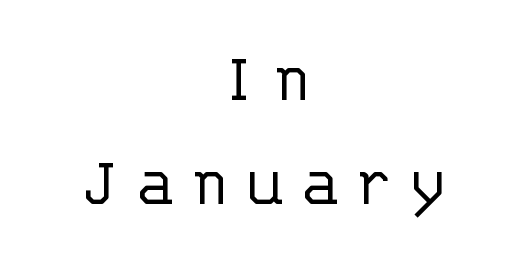
{"serif": "no", "italic": "no", "bold": "no", "weight": "light", "width": "normal", "stroke_contrast": "low", "x_height": "large", "monospaced": "yes", "underline": "no", "align": "center", "line_spacing": "normal", "line_spacing_ratio": 1.37, "letter_spacing": "wide", "letter_spacing_em": 0.23, "glyph_px": 76}
